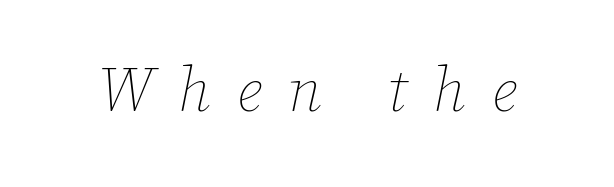
Q: Is the text bold? A: No.
Q: Is the text italic (slanted)? A: Yes, it leans right by about 12 degrees.
Q: Is the text underlined? A: No.
Q: Is the spacing between letters normal or unusually wide? A: Unusually wide.
Q: Width (condensed, normal, or wide)? A: Normal.
Q: Stroke contrast? A: Low.
Q: x-height? A: Medium.
Q: Monospaced? A: No.
